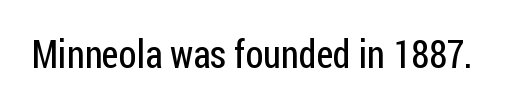
{"serif": "no", "italic": "no", "bold": "no", "weight": "regular", "width": "condensed", "stroke_contrast": "low", "x_height": "medium", "monospaced": "no", "underline": "no", "letter_spacing": "normal", "letter_spacing_em": 0.0, "glyph_px": 38}
